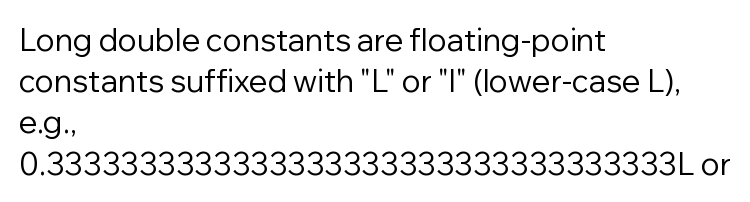
The lines sit at an ordinary, default distance from one another. The typesetter chose a ragged-right arrangement here. Serif or sans? Sans — the stroke terminals are bare. Nobody touched the tracking dial on this one. No heavy texture on the line: the type isn't bold.
